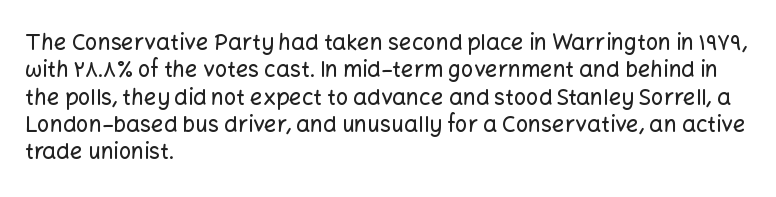
Q: Is the text italic (slanted)? A: No, it is upright.
Q: Is the text underlined? A: No.
Q: How is the paragraph aligned? A: Left-aligned.
Q: Is the spacing between letters normal or unusually wide? A: Normal.
